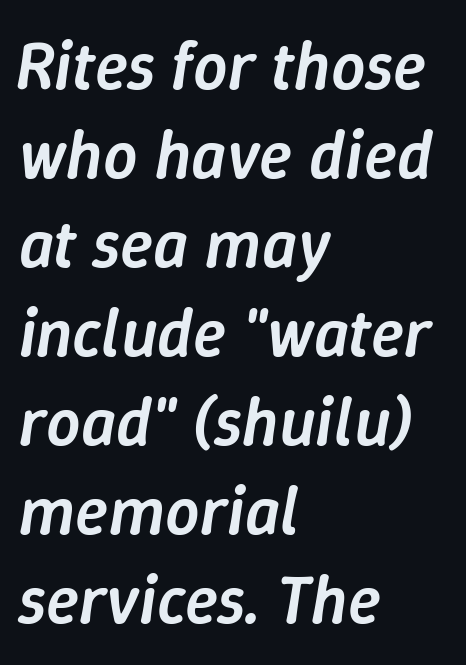
{"italic": "yes", "lean": "right", "slant_degrees": 9, "bold": "semi", "weight": "semibold", "width": "normal", "stroke_contrast": "low", "x_height": "medium", "monospaced": "no", "underline": "no", "align": "left", "line_spacing": "normal", "line_spacing_ratio": 1.31, "letter_spacing": "normal", "letter_spacing_em": 0.0, "glyph_px": 68}
